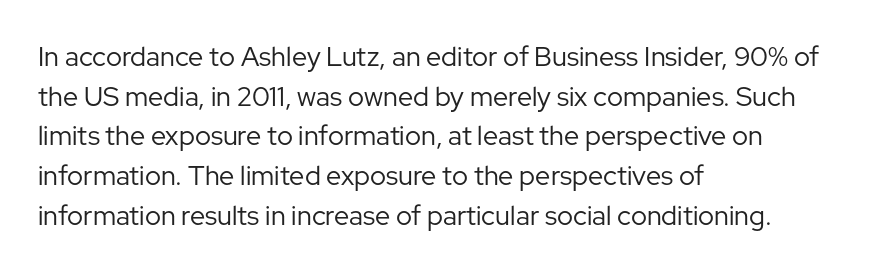
Q: Is the text bold? A: No.
Q: Is the text italic (slanted)? A: No, it is upright.
Q: Is the text underlined? A: No.
Q: How is the paragraph aligned? A: Left-aligned.
Q: Is the spacing between letters normal or unusually wide? A: Normal.
Q: Is the spacing between lines tight, normal or loose? A: Normal.
